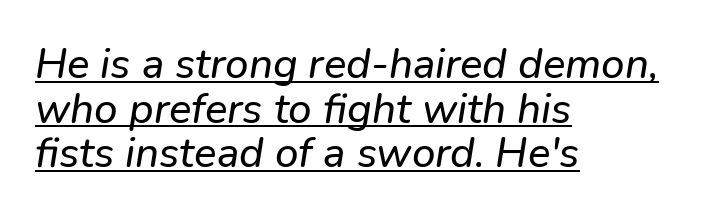
Do the characters align in a grid? No, the font is proportional. One-word summary of the alignment: left. Emphasis-style slanted type is in use. The designer dialed line spacing down below the default.
